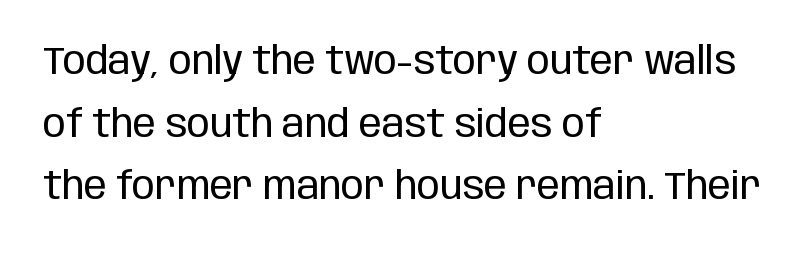
{"serif": "no", "italic": "no", "bold": "no", "weight": "regular", "width": "condensed", "stroke_contrast": "low", "x_height": "large", "monospaced": "no", "underline": "no", "align": "left", "line_spacing": "normal", "line_spacing_ratio": 1.65, "letter_spacing": "normal", "letter_spacing_em": 0.0, "glyph_px": 38}
